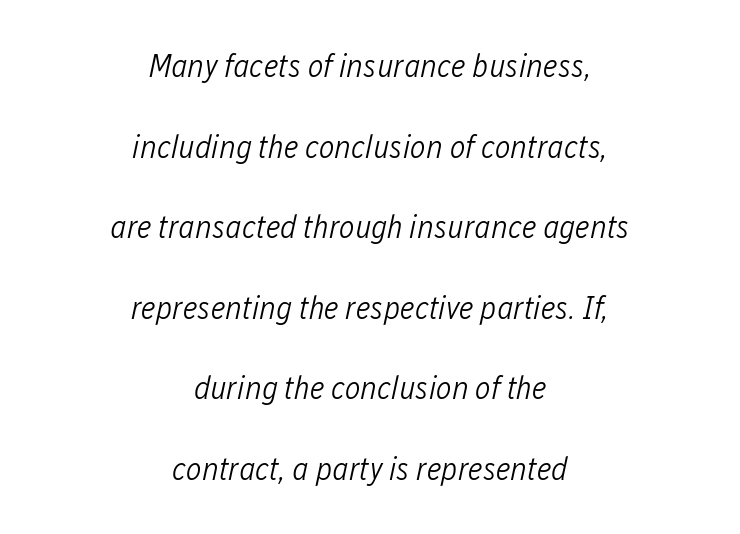
Q: Is the text bold? A: No.
Q: Is the text italic (slanted)? A: Yes, it leans right by about 12 degrees.
Q: Is the text underlined? A: No.
Q: How is the paragraph aligned? A: Centered.
Q: Is the spacing between letters normal or unusually wide? A: Normal.
Q: Is the spacing between lines tight, normal or loose? A: Loose.
Q: Width (condensed, normal, or wide)? A: Condensed.
Q: Stroke contrast? A: Low.
Q: x-height? A: Medium.
Q: Monospaced? A: No.
